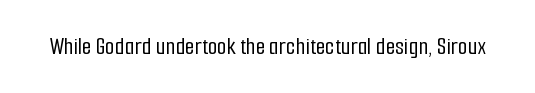
The image shows 25 px text type, upright; set normal letter spacing, not underlined.
